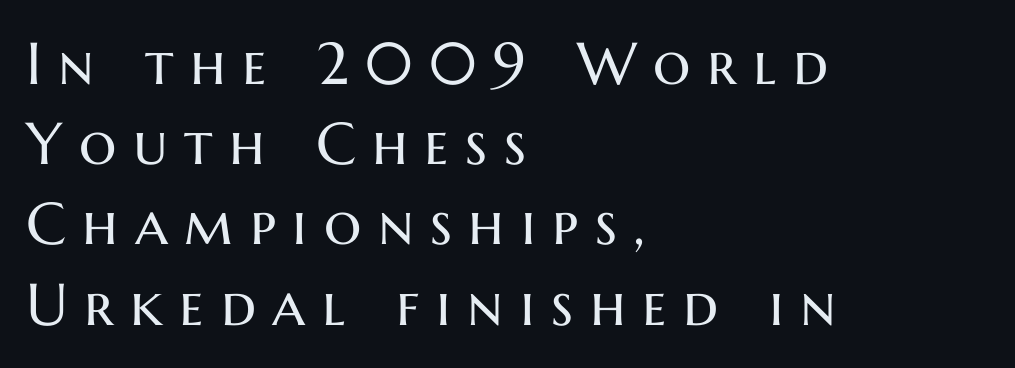
The words here are not underlined. The setting favours the left margin, as ordinary paragraphs usually do. Vertical spacing — default. The type is letterspaced generously, with wide tracking.
